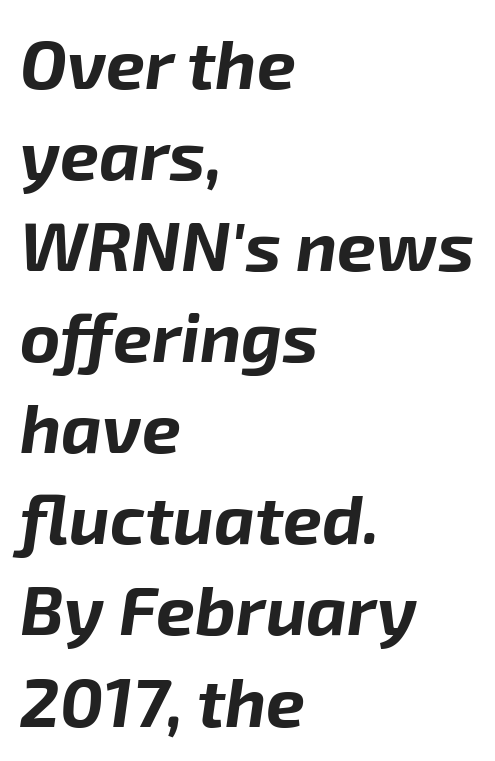
Q: Is the text bold? A: Yes.
Q: Is the text italic (slanted)? A: Yes, it leans right by about 8 degrees.
Q: Is the text underlined? A: No.
Q: How is the paragraph aligned? A: Left-aligned.
Q: Is the spacing between letters normal or unusually wide? A: Normal.
Q: Is the spacing between lines tight, normal or loose? A: Normal.
Q: Width (condensed, normal, or wide)? A: Normal.
Q: Stroke contrast? A: Low.
Q: x-height? A: Medium.
Q: Monospaced? A: No.
